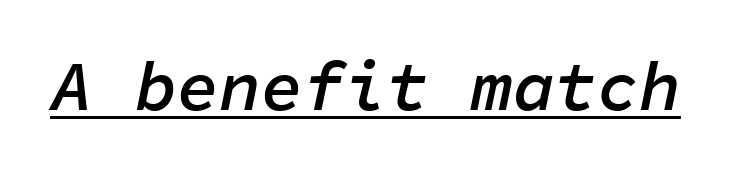
The passage shown is underscored from start to finish. These lines keep a tight, regular rhythm from letter to letter. There's an unmistakable incline to the writing here. Each letter, wide or thin by design, is forced into the same width here. These lines carry some extra weight — a demibold, not a full bold.
